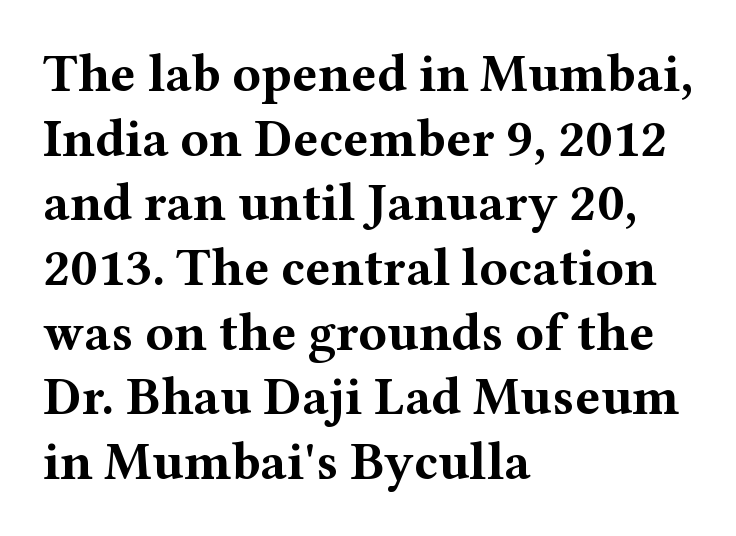
{"serif": "yes", "italic": "no", "bold": "yes", "weight": "bold", "width": "wide", "stroke_contrast": "medium", "x_height": "medium", "monospaced": "no", "underline": "no", "align": "left", "line_spacing_ratio": 1.22, "letter_spacing": "normal", "letter_spacing_em": 0.0, "glyph_px": 53}
